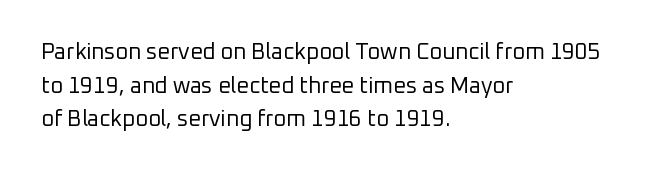
Q: Is the text bold? A: No.
Q: Is the text italic (slanted)? A: No, it is upright.
Q: Is the text underlined? A: No.
Q: How is the paragraph aligned? A: Left-aligned.
Q: Is the spacing between letters normal or unusually wide? A: Normal.
Q: Is the spacing between lines tight, normal or loose? A: Normal.
